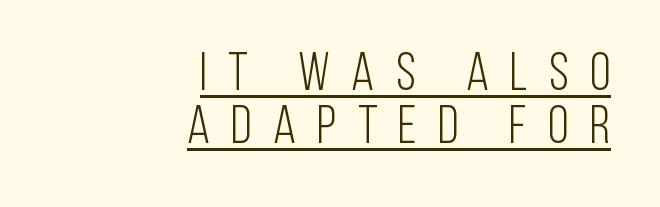
You can see a thin bar hugging the bottom of the glyphs. How are the letters spaced? Widely, with obvious added tracking. Notice how descenders almost collide with the ascenders below — that's tight leading. No italicization has been applied; the sample stays upright. The font is comparable to plain body text, perhaps lighter.
